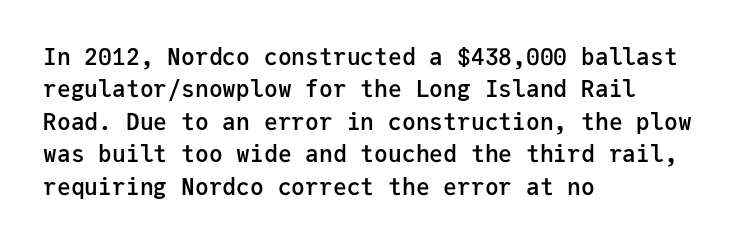
Compared with typical body copy, the letter spacing here is the same. The ragged edge is on the right, which tells us the setting is flush left. The line-height multiplier appears to be the usual default. Is the type bold? Partly — it's a semibold, heavier than regular but not fully bold. Style check: upright.
